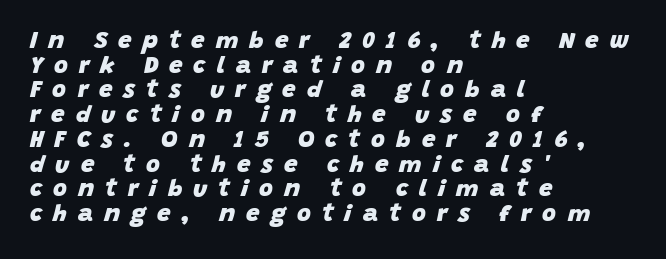
The image shows 24 px bold type, italic (leaning right); set left-aligned, tight line spacing (1.03x), unusually wide letter spacing (+0.46 em), not underlined.
